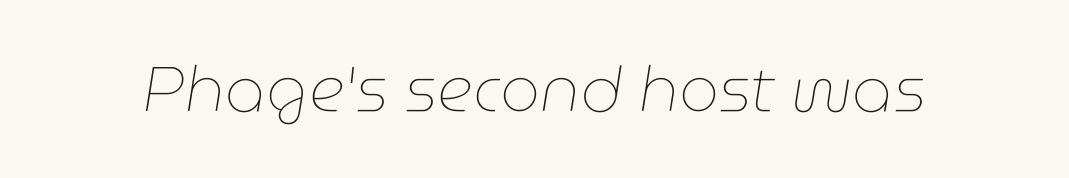
Q: Is the text bold? A: No.
Q: Is the text italic (slanted)? A: Yes, it leans right by about 9 degrees.
Q: Is the text underlined? A: No.
Q: Is the spacing between letters normal or unusually wide? A: Normal.
Q: Width (condensed, normal, or wide)? A: Normal.
Q: Stroke contrast? A: Low.
Q: x-height? A: Medium.
Q: Monospaced? A: No.
